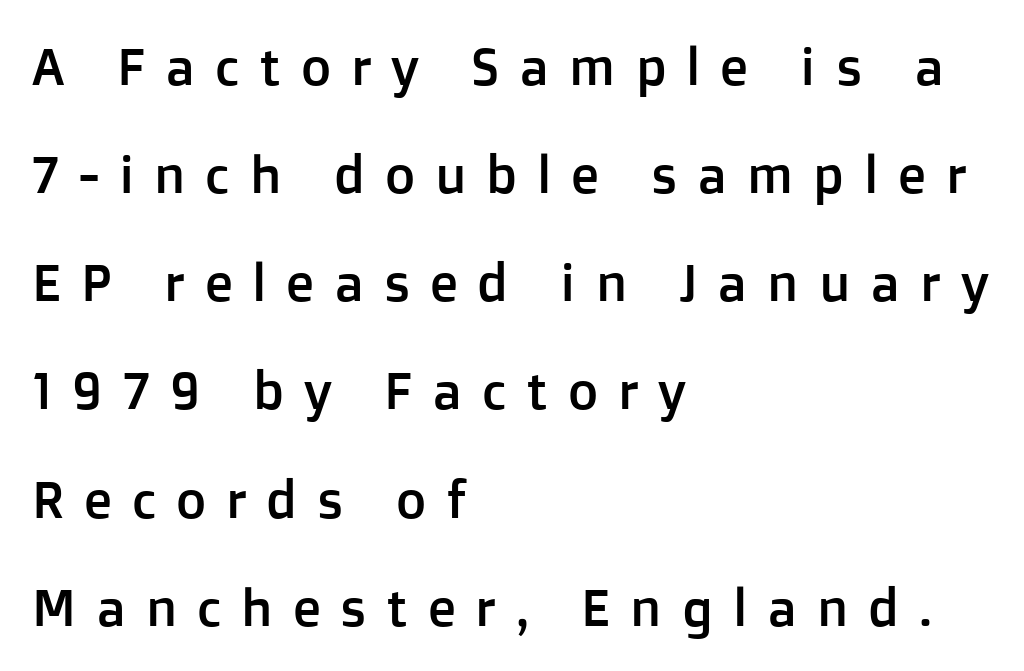
Horizontal alignment here is leftward, the default for most running prose. Unlike italic type, these characters show no tilt at all. The letterforms stand isolated, each surrounded by extra space. Honestly, there is no underline to notice here at all.
